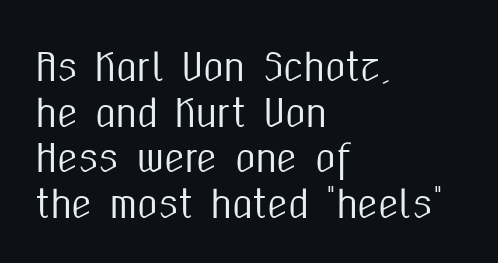
The image shows 37 px condensed sans-serif type, upright; set left-aligned, line spacing 1.23x, normal letter spacing, not underlined; medium stroke contrast and a medium x-height.
